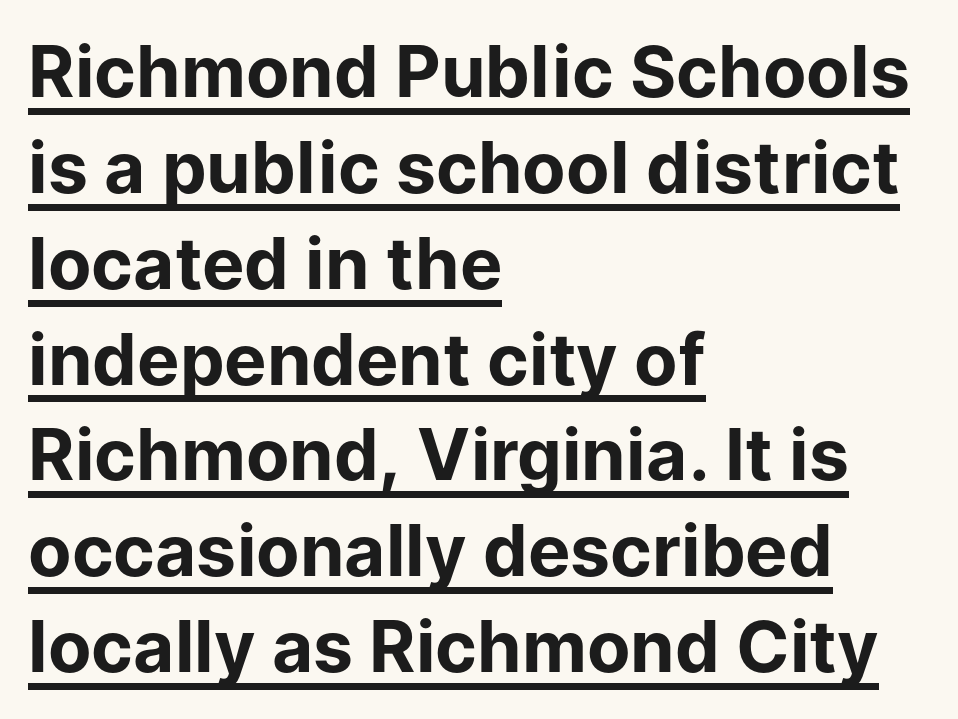
The image shows 71 px bold sans-serif type, upright; set left-aligned, normal line spacing (1.35x), normal letter spacing, underlined; low stroke contrast and a medium x-height.
